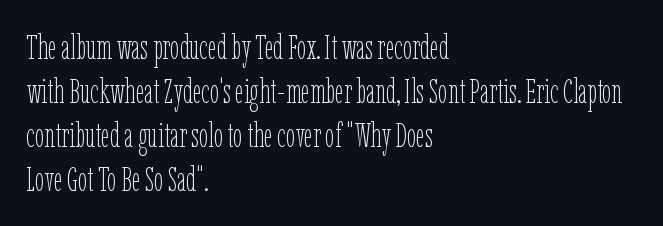
The image shows 34 px thin, condensed type, upright; set left-aligned, normal line spacing (1.29x), normal letter spacing, not underlined; low stroke contrast and a medium x-height.
